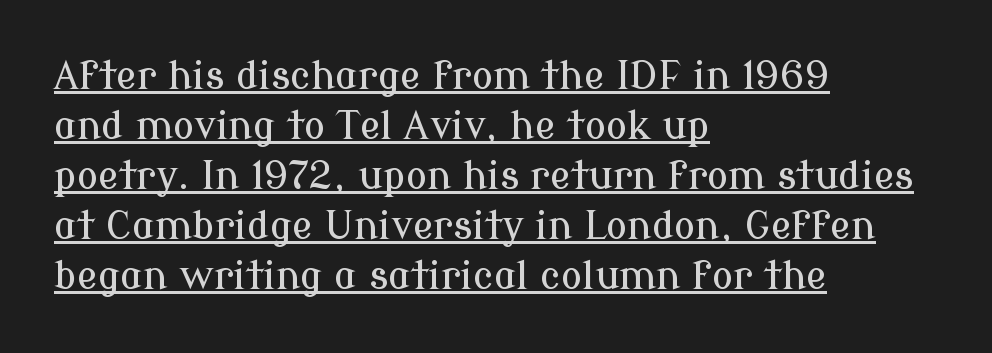
The image shows 39 px serif type, upright; set left-aligned, normal line spacing (1.28x), normal letter spacing, underlined; low stroke contrast and a medium x-height.
